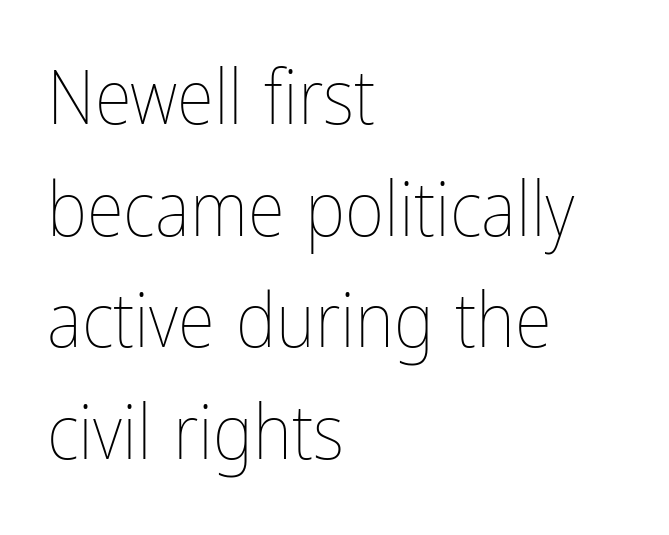
The image shows 76 px thin, condensed type, upright; set left-aligned, normal line spacing (1.47x), normal letter spacing, not underlined; low stroke contrast and a medium x-height.
